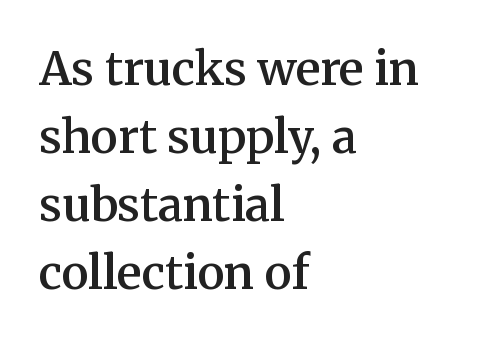
These lines are set flush left with a ragged right edge. The characters look somewhat weighty, a semibold short of true bold. This sample uses plain, unmodified letter spacing. Evenly set lines give the paragraph a standard silhouette.
